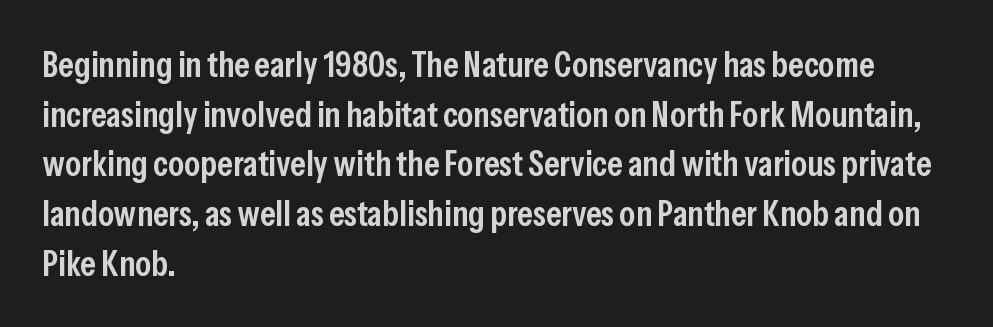
{"serif": "no", "italic": "no", "bold": "semi", "weight": "semibold", "width": "condensed", "stroke_contrast": "low", "x_height": "medium", "monospaced": "no", "underline": "no", "align": "left", "line_spacing": "normal", "line_spacing_ratio": 1.38, "letter_spacing": "normal", "letter_spacing_em": 0.0, "glyph_px": 36}
